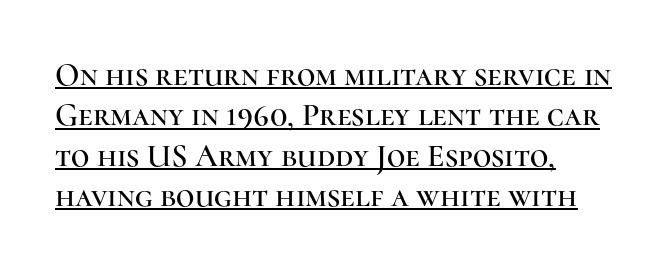
One-word summary of the alignment: left. Tall strokes in this sample are plumb rather than angled. Has an underline been added? It has. Reading down the column, the eye jumps a familiar distance to each next line.
